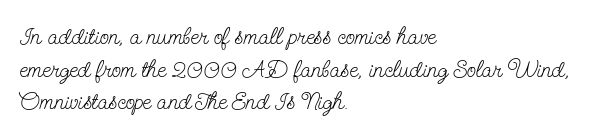
{"bold": "no", "underline": "no", "align": "left", "line_spacing": "normal", "line_spacing_ratio": 1.36, "letter_spacing": "normal", "letter_spacing_em": 0.0, "glyph_px": 24}
